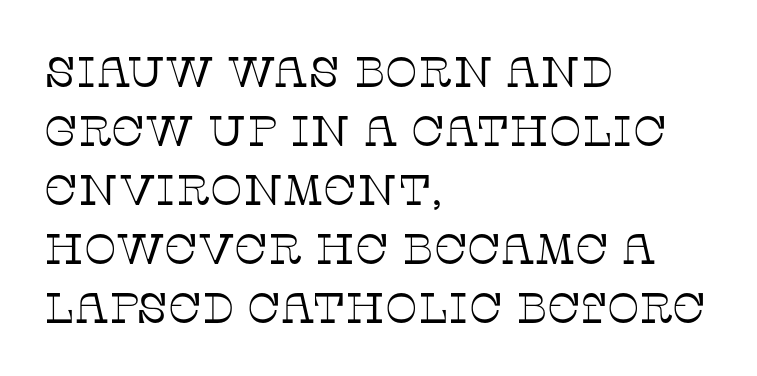
Q: Is the text bold? A: No.
Q: Is the text italic (slanted)? A: No, it is upright.
Q: Is the typeface a serif or a sans-serif typeface? A: Serif.
Q: Is the text underlined? A: No.
Q: How is the paragraph aligned? A: Left-aligned.
Q: Is the spacing between letters normal or unusually wide? A: Normal.
Q: Is the spacing between lines tight, normal or loose? A: Normal.
Q: Width (condensed, normal, or wide)? A: Normal.
Q: Stroke contrast? A: Low.
Q: x-height? A: Large.
Q: Monospaced? A: No.
